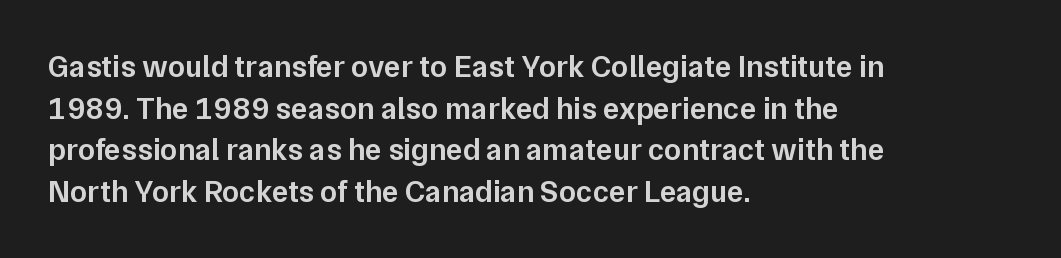
The image shows 31 px semibold sans-serif type, upright; set left-aligned, normal line spacing (1.34x), normal letter spacing, not underlined; low stroke contrast and a medium x-height.
